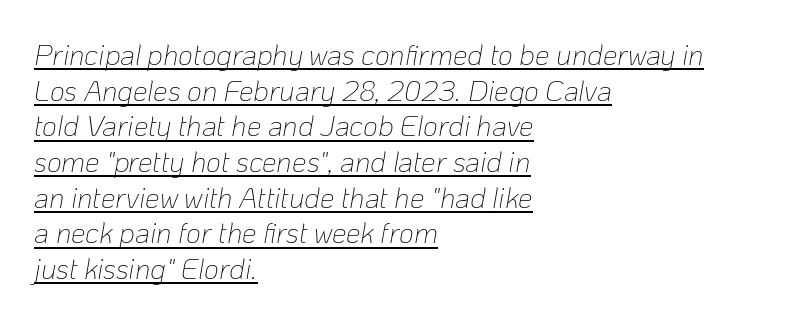
Typeset ragged right — the left edge is the straight one. The face looks like a standard text weight, possibly lighter. Looks like regular typesetting: each glyph gets only the width it needs. The face used here has a pronounced slope to its letters. The rendering keeps characters at their native spacing. You can see a thin bar hugging the bottom of the glyphs.
